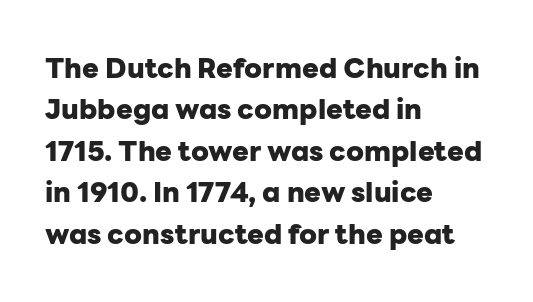
Q: Is the text bold? A: Yes.
Q: Is the text italic (slanted)? A: No, it is upright.
Q: Is the typeface a serif or a sans-serif typeface? A: Sans-serif.
Q: Is the text underlined? A: No.
Q: How is the paragraph aligned? A: Left-aligned.
Q: Is the spacing between letters normal or unusually wide? A: Normal.
Q: Is the spacing between lines tight, normal or loose? A: Normal.
Q: Width (condensed, normal, or wide)? A: Normal.
Q: Stroke contrast? A: Low.
Q: x-height? A: Medium.
Q: Monospaced? A: No.
